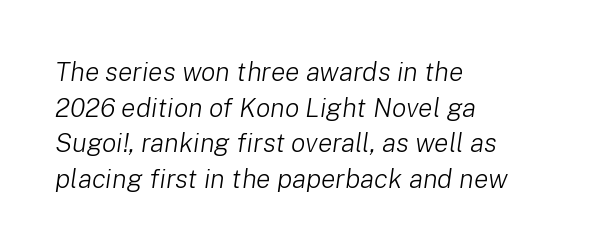
Q: Is the text bold? A: No.
Q: Is the text italic (slanted)? A: Yes, it leans right by about 8 degrees.
Q: Is the text underlined? A: No.
Q: How is the paragraph aligned? A: Left-aligned.
Q: Is the spacing between letters normal or unusually wide? A: Normal.
Q: Is the spacing between lines tight, normal or loose? A: Normal.
